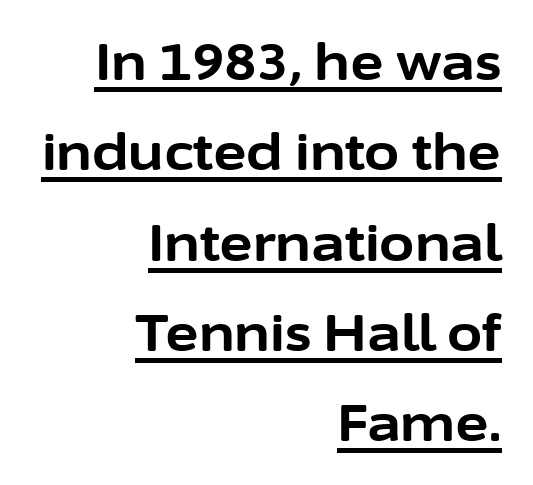
{"serif": "no", "italic": "no", "bold": "yes", "weight": "bold", "width": "normal", "stroke_contrast": "low", "x_height": "medium", "monospaced": "no", "underline": "yes", "align": "right", "line_spacing_ratio": 1.77, "letter_spacing": "normal", "letter_spacing_em": 0.0, "glyph_px": 51}
